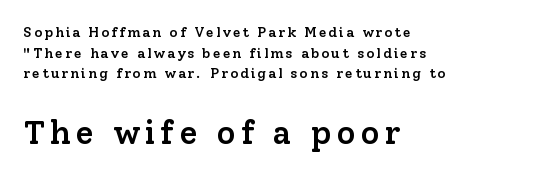
{"serif": "yes", "italic": "no", "bold": "semi", "weight": "semibold", "width": "normal", "stroke_contrast": "low", "x_height": "medium", "monospaced": "no", "underline": "no", "align": "left", "line_spacing": "normal", "line_spacing_ratio": 1.48, "larger_block": "second", "size_ratio": 2.36, "glyph_px": 33}
